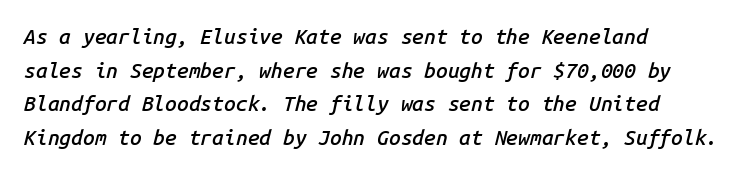
Q: Is the text bold? A: Semi-bold.
Q: Is the text italic (slanted)? A: Yes, it leans right by about 14 degrees.
Q: Is the text underlined? A: No.
Q: How is the paragraph aligned? A: Left-aligned.
Q: Is the spacing between letters normal or unusually wide? A: Normal.
Q: Is the spacing between lines tight, normal or loose? A: Normal.
